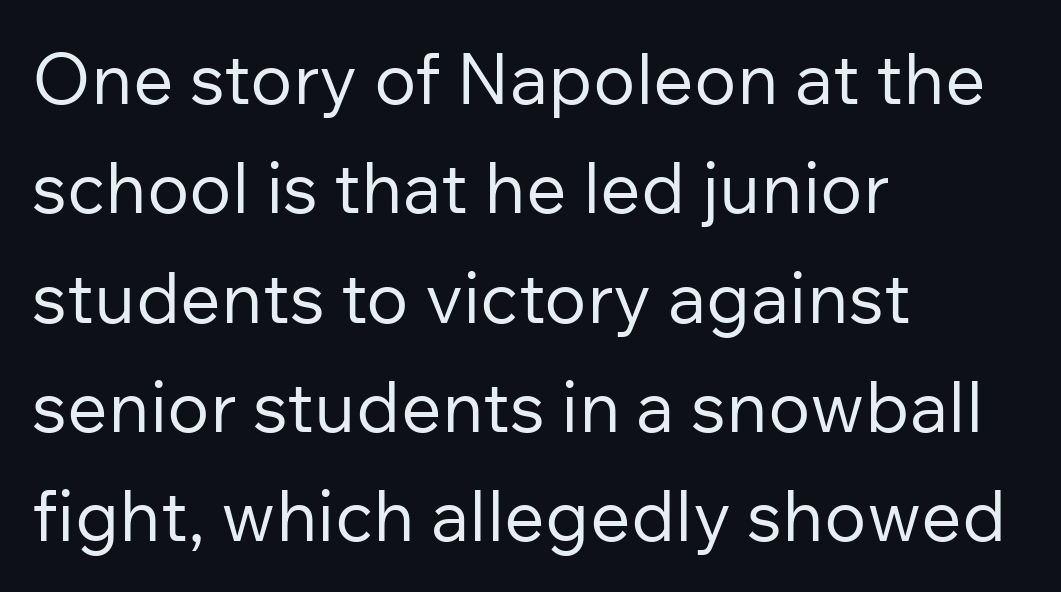
Q: Is the text bold? A: No.
Q: Is the text italic (slanted)? A: No, it is upright.
Q: Is the typeface a serif or a sans-serif typeface? A: Sans-serif.
Q: Is the text underlined? A: No.
Q: How is the paragraph aligned? A: Left-aligned.
Q: Is the spacing between letters normal or unusually wide? A: Normal.
Q: Is the spacing between lines tight, normal or loose? A: Normal.
Q: Width (condensed, normal, or wide)? A: Normal.
Q: Stroke contrast? A: Low.
Q: x-height? A: Medium.
Q: Monospaced? A: No.
